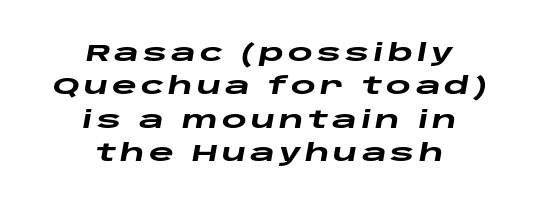
{"italic": "yes", "lean": "right", "slant_degrees": 10, "bold": "yes", "underline": "no", "align": "center", "line_spacing": "normal", "line_spacing_ratio": 1.39, "glyph_px": 24}
